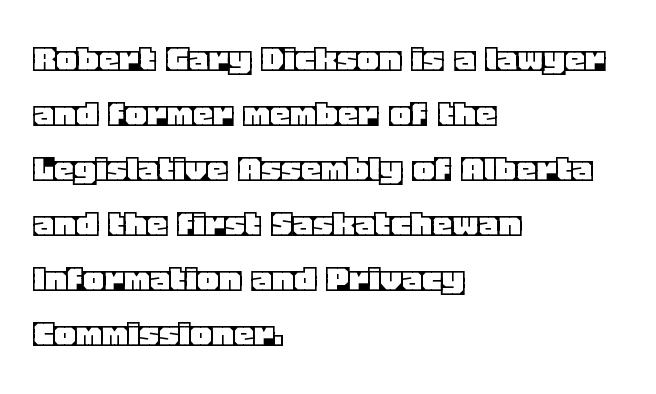
{"italic": "no", "width": "normal", "x_height": "large", "monospaced": "no", "underline": "no", "align": "left", "line_spacing": "normal", "line_spacing_ratio": 1.34, "letter_spacing": "normal", "letter_spacing_em": 0.0, "glyph_px": 41}
